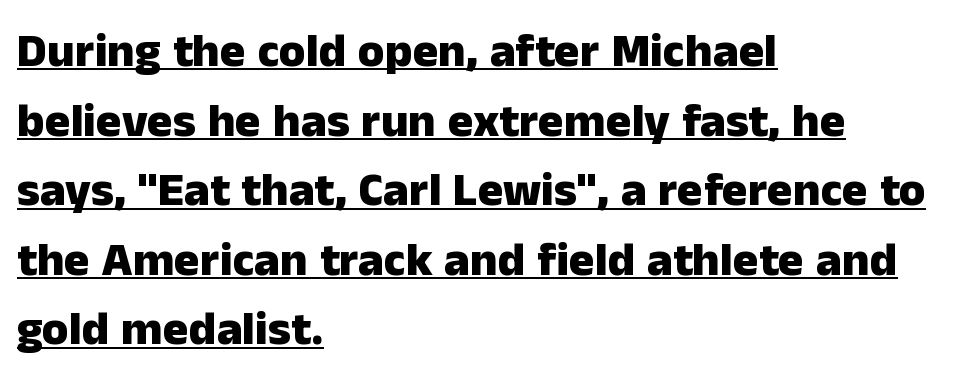
{"serif": "no", "italic": "no", "bold": "yes", "weight": "heavy", "width": "normal", "stroke_contrast": "low", "x_height": "medium", "monospaced": "no", "underline": "yes", "align": "left", "line_spacing": "normal", "line_spacing_ratio": 1.45, "letter_spacing": "normal", "letter_spacing_em": 0.0, "glyph_px": 48}
